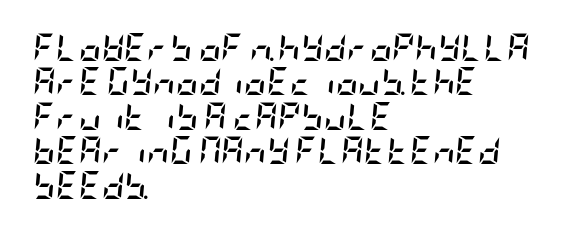
{"italic": "yes", "lean": "right", "slant_degrees": 5, "bold": "yes", "weight": "semibold", "width": "condensed", "stroke_contrast": "low", "x_height": "large", "underline": "no", "align": "left", "line_spacing_ratio": 1.23, "letter_spacing": "normal", "letter_spacing_em": 0.0, "glyph_px": 28}
